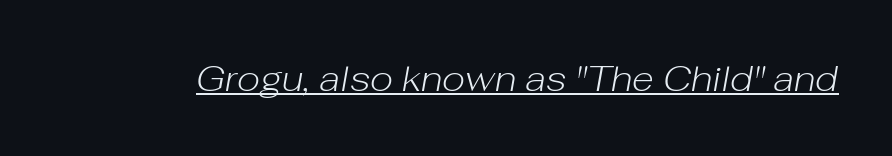
Underline: present. The rendering applies a slant to the glyphs. The letterforms sit at book weight or below. You could not count columns in this text — the font is proportionally spaced. There is no visible air inserted between adjacent glyphs.
